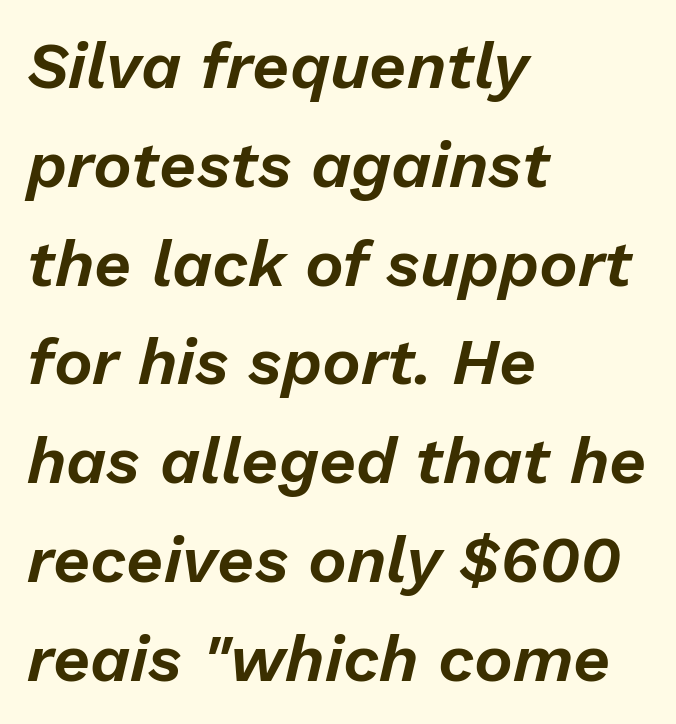
{"italic": "yes", "lean": "right", "slant_degrees": 13, "width": "normal", "stroke_contrast": "low", "x_height": "medium", "monospaced": "no", "underline": "no", "align": "left", "line_spacing": "normal", "line_spacing_ratio": 1.52, "letter_spacing": "normal", "letter_spacing_em": 0.0, "glyph_px": 65}
